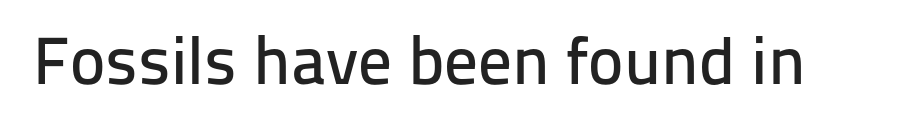
Q: Is the text italic (slanted)? A: No, it is upright.
Q: Is the typeface a serif or a sans-serif typeface? A: Sans-serif.
Q: Is the text underlined? A: No.
Q: Is the spacing between letters normal or unusually wide? A: Normal.
Q: Width (condensed, normal, or wide)? A: Normal.
Q: Stroke contrast? A: Low.
Q: x-height? A: Medium.
Q: Monospaced? A: No.
